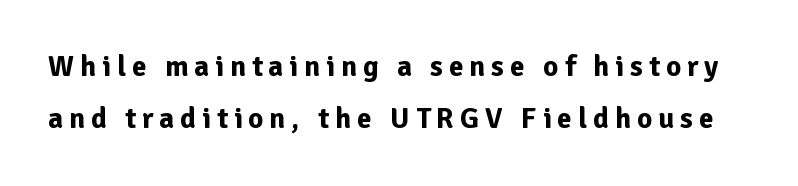
Q: Is the text bold? A: Yes.
Q: Is the text italic (slanted)? A: No, it is upright.
Q: Is the typeface a serif or a sans-serif typeface? A: Sans-serif.
Q: Is the text underlined? A: No.
Q: Is the spacing between letters normal or unusually wide? A: Unusually wide.
Q: Width (condensed, normal, or wide)? A: Normal.
Q: Stroke contrast? A: Low.
Q: x-height? A: Medium.
Q: Monospaced? A: No.
